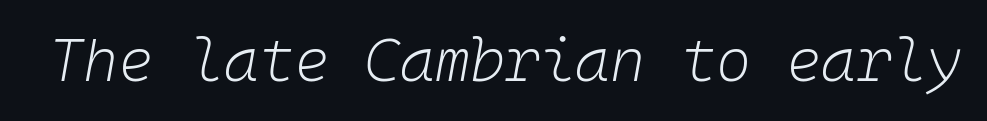
{"italic": "yes", "lean": "right", "slant_degrees": 10, "bold": "no", "weight": "light", "width": "normal", "stroke_contrast": "low", "x_height": "medium", "underline": "no", "letter_spacing": "normal", "letter_spacing_em": 0.0, "glyph_px": 60}
